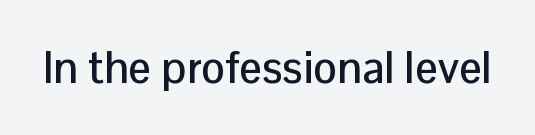
The image shows 45 px sans-serif type, upright; set normal letter spacing, not underlined; low stroke contrast and a medium x-height.
